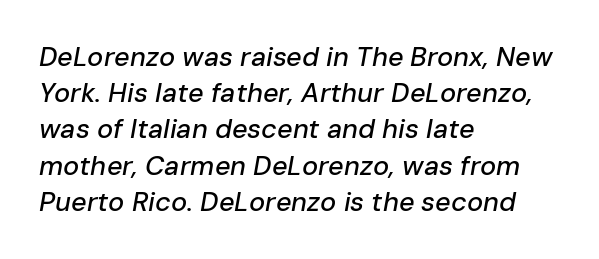
Q: Is the text italic (slanted)? A: Yes, it leans right by about 10 degrees.
Q: Is the text underlined? A: No.
Q: How is the paragraph aligned? A: Left-aligned.
Q: Is the spacing between letters normal or unusually wide? A: Normal.
Q: Is the spacing between lines tight, normal or loose? A: Normal.
